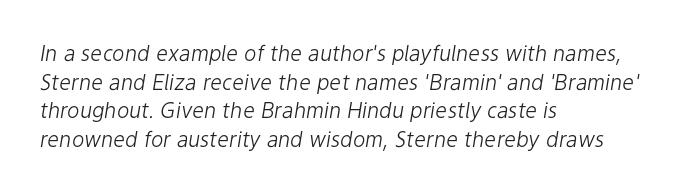
The image shows 21 px text type, italic (leaning right); set left-aligned, normal line spacing (1.36x), normal letter spacing, not underlined.
